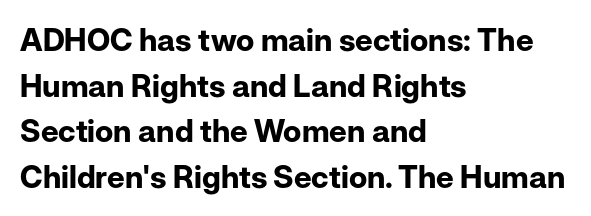
Q: Is the text bold? A: Yes.
Q: Is the text italic (slanted)? A: No, it is upright.
Q: Is the typeface a serif or a sans-serif typeface? A: Sans-serif.
Q: Is the text underlined? A: No.
Q: How is the paragraph aligned? A: Left-aligned.
Q: Is the spacing between letters normal or unusually wide? A: Normal.
Q: Is the spacing between lines tight, normal or loose? A: Normal.
Q: Width (condensed, normal, or wide)? A: Normal.
Q: Stroke contrast? A: Low.
Q: x-height? A: Medium.
Q: Monospaced? A: No.
